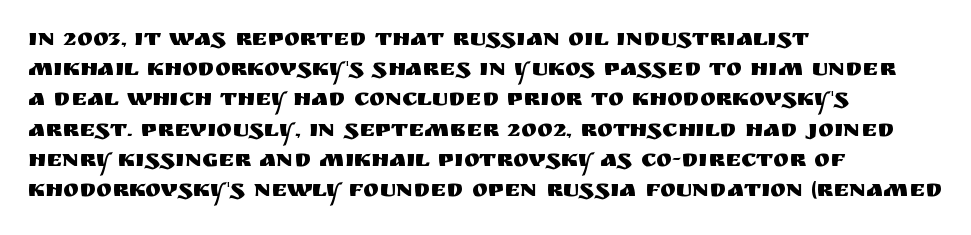
{"italic": "no", "underline": "no", "align": "left", "line_spacing": "normal", "line_spacing_ratio": 1.26, "letter_spacing": "normal", "letter_spacing_em": 0.0, "glyph_px": 24}
